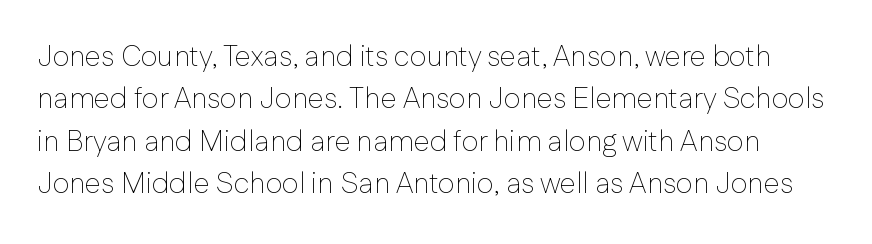
The typesetting does not lean heavy: it is not bold. A typesetter would mark this as roman, not italic. Normally led — the rows are evenly, conventionally spaced. The face used here is rendered with its standard letterfit. The face used here is proportionally spaced, like ordinary book or web type. The area under the type is left untouched.
